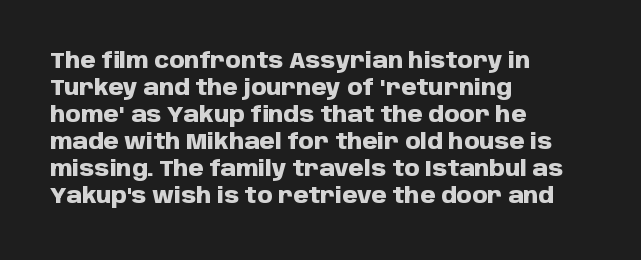
The image shows 22 px bold type, upright; set left-aligned, line spacing 1.23x, normal letter spacing, not underlined.
